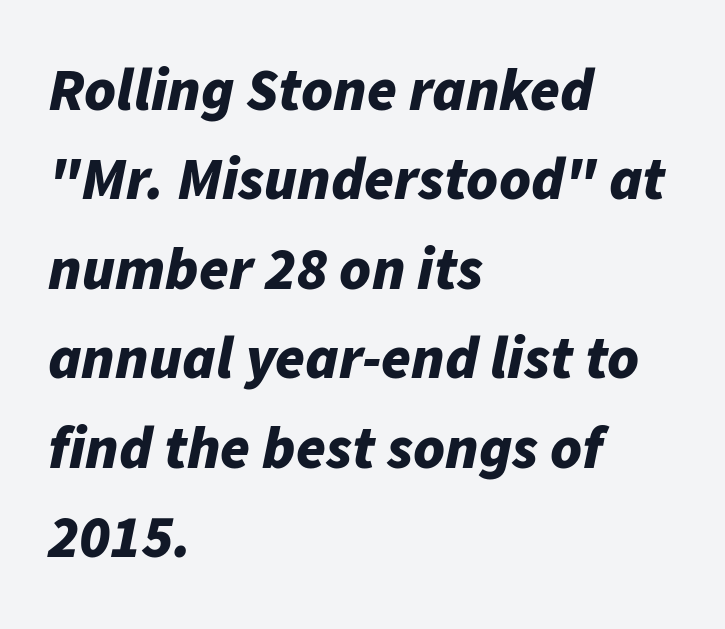
Notice how the stems are inclined rather than vertical — that's the hallmark of italics. Compared with typical paragraphs, the rows here are spaced about the same. In CSS terms this would be text-align: left. The rendering uses a bold face; every stroke is thick and dark.
